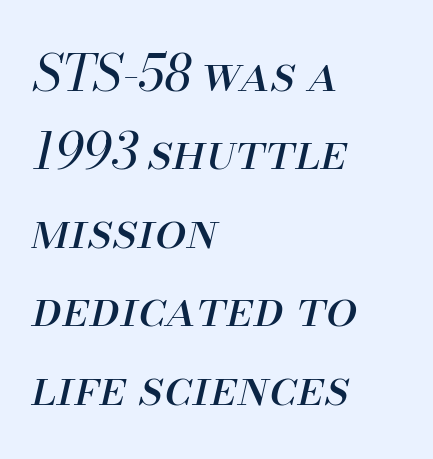
Q: Is the text bold? A: No.
Q: Is the text italic (slanted)? A: Yes, it leans right by about 13 degrees.
Q: Is the text underlined? A: No.
Q: How is the paragraph aligned? A: Left-aligned.
Q: Is the spacing between letters normal or unusually wide? A: Normal.
Q: Is the spacing between lines tight, normal or loose? A: Normal.
Q: Width (condensed, normal, or wide)? A: Normal.
Q: Stroke contrast? A: Medium.
Q: x-height? A: Small.
Q: Monospaced? A: No.
